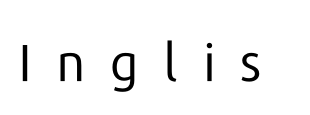
Descenders hang freely into open space. The face looks like a standard text weight, possibly lighter. The lettering holds an erect, upright posture throughout. These lines are rendered in a variable-pitch font. Classification — sans serif.
